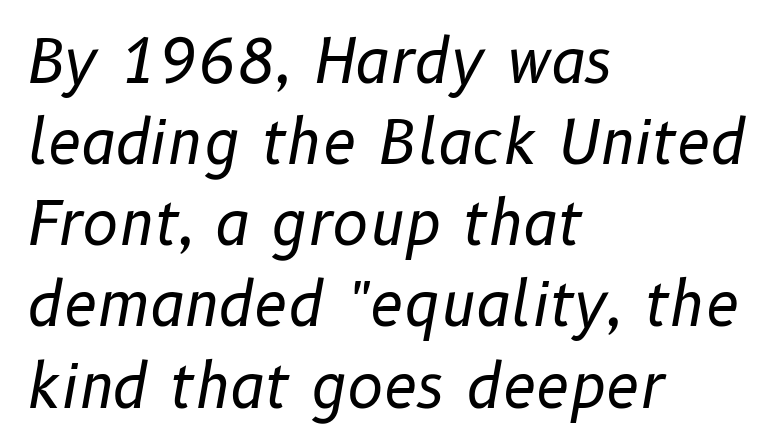
The image shows 61 px regular-weight type, italic (leaning right); set left-aligned, normal line spacing (1.33x), normal letter spacing, not underlined; low stroke contrast and a medium x-height.
